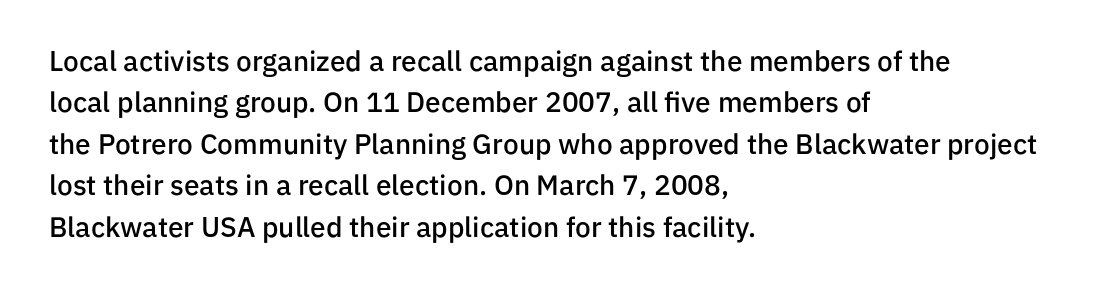
{"serif": "no", "italic": "no", "bold": "semi", "weight": "semibold", "width": "normal", "stroke_contrast": "low", "x_height": "medium", "monospaced": "no", "underline": "no", "align": "left", "line_spacing": "normal", "line_spacing_ratio": 1.48, "letter_spacing": "normal", "letter_spacing_em": 0.0, "glyph_px": 28}
